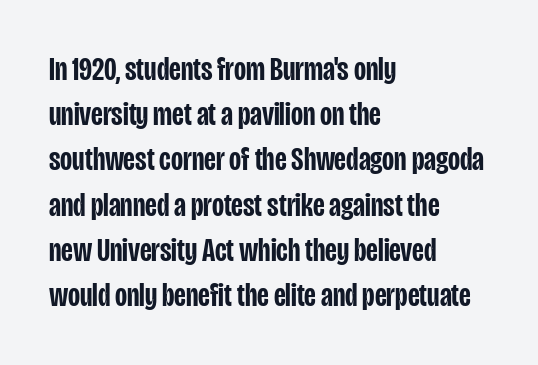
Q: Is the text bold? A: Semi-bold.
Q: Is the text italic (slanted)? A: No, it is upright.
Q: Is the typeface a serif or a sans-serif typeface? A: Sans-serif.
Q: Is the text underlined? A: No.
Q: How is the paragraph aligned? A: Left-aligned.
Q: Is the spacing between letters normal or unusually wide? A: Normal.
Q: Is the spacing between lines tight, normal or loose? A: Normal.
Q: Width (condensed, normal, or wide)? A: Condensed.
Q: Stroke contrast? A: Low.
Q: x-height? A: Large.
Q: Monospaced? A: No.
